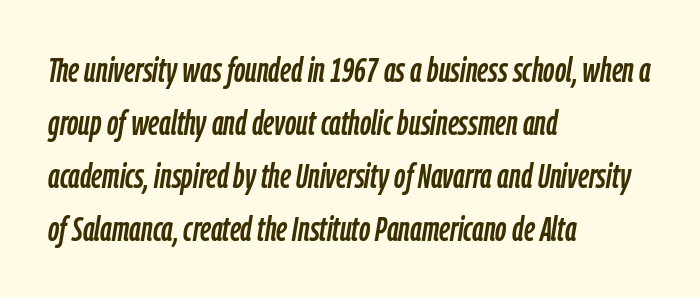
{"italic": "yes", "lean": "right", "slant_degrees": 9, "width": "condensed", "stroke_contrast": "low", "x_height": "medium", "monospaced": "no", "underline": "no", "align": "left", "line_spacing": "normal", "line_spacing_ratio": 1.51, "letter_spacing": "normal", "letter_spacing_em": 0.0, "glyph_px": 35}
